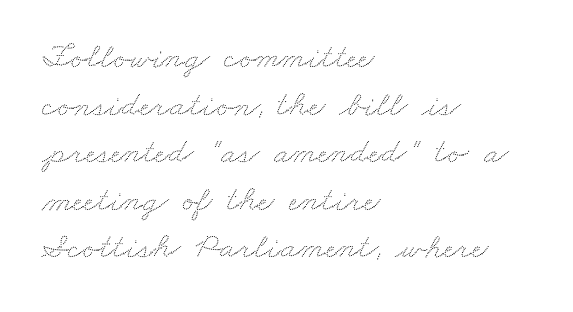
{"width": "wide", "stroke_contrast": "low", "x_height": "small", "monospaced": "no", "underline": "no", "align": "left", "line_spacing": "normal", "line_spacing_ratio": 1.32, "letter_spacing": "normal", "letter_spacing_em": 0.0, "glyph_px": 36}
